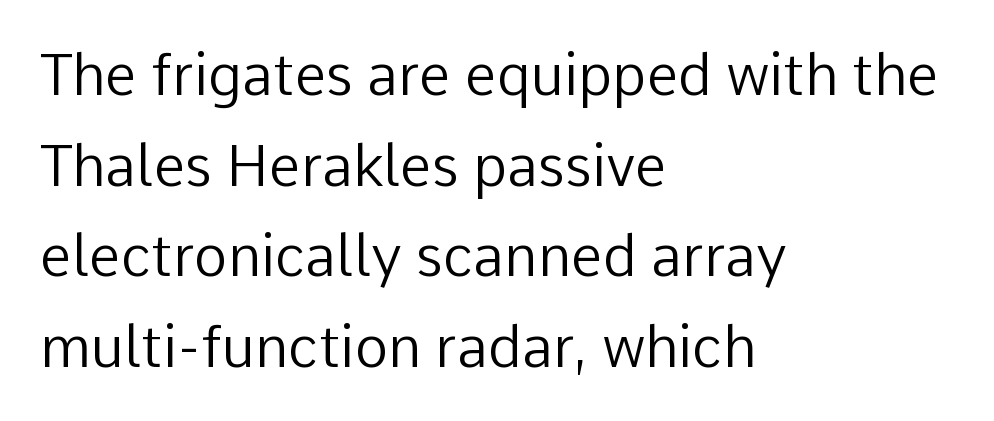
Q: Is the text bold? A: No.
Q: Is the text italic (slanted)? A: No, it is upright.
Q: Is the typeface a serif or a sans-serif typeface? A: Sans-serif.
Q: Is the text underlined? A: No.
Q: How is the paragraph aligned? A: Left-aligned.
Q: Is the spacing between letters normal or unusually wide? A: Normal.
Q: Is the spacing between lines tight, normal or loose? A: Normal.
Q: Width (condensed, normal, or wide)? A: Normal.
Q: Stroke contrast? A: Low.
Q: x-height? A: Medium.
Q: Monospaced? A: No.
